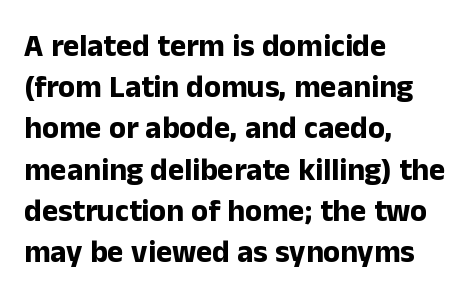
Q: Is the text bold? A: Yes.
Q: Is the text italic (slanted)? A: No, it is upright.
Q: Is the typeface a serif or a sans-serif typeface? A: Sans-serif.
Q: Is the text underlined? A: No.
Q: How is the paragraph aligned? A: Left-aligned.
Q: Is the spacing between letters normal or unusually wide? A: Normal.
Q: Is the spacing between lines tight, normal or loose? A: Normal.
Q: Width (condensed, normal, or wide)? A: Normal.
Q: Stroke contrast? A: Low.
Q: x-height? A: Medium.
Q: Monospaced? A: No.
